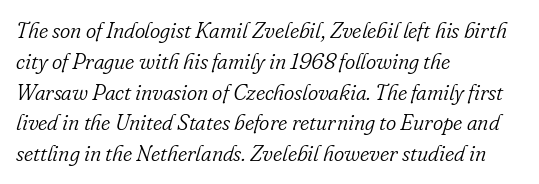
{"italic": "yes", "lean": "right", "slant_degrees": 16, "bold": "no", "underline": "no", "align": "left", "line_spacing": "normal", "line_spacing_ratio": 1.4, "letter_spacing": "normal", "letter_spacing_em": 0.0, "glyph_px": 22}
